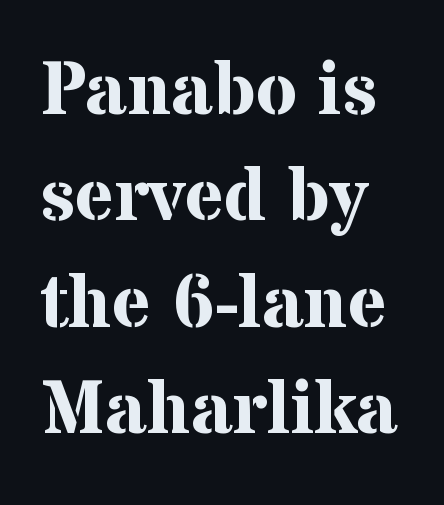
The image shows 75 px bold serif type, upright; set left-aligned, normal line spacing (1.42x), normal letter spacing, not underlined; medium stroke contrast and a medium x-height.
